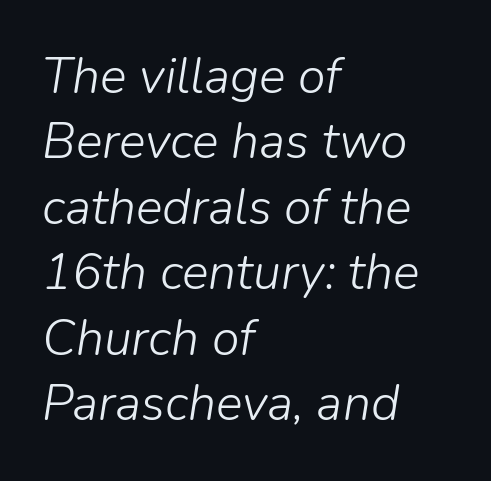
{"italic": "yes", "lean": "right", "slant_degrees": 9, "bold": "no", "weight": "light", "width": "normal", "stroke_contrast": "low", "x_height": "medium", "monospaced": "no", "underline": "no", "align": "left", "line_spacing": "normal", "line_spacing_ratio": 1.31, "letter_spacing": "normal", "letter_spacing_em": 0.0, "glyph_px": 50}
